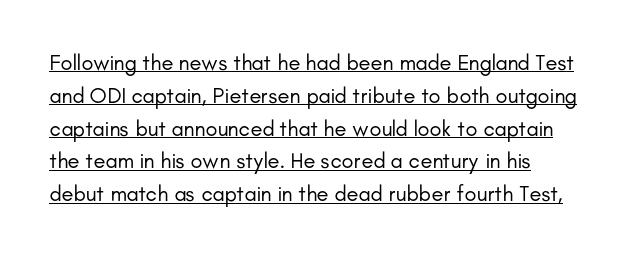
The image shows 22 px text type, upright; set left-aligned, normal line spacing (1.49x), normal letter spacing, underlined.
